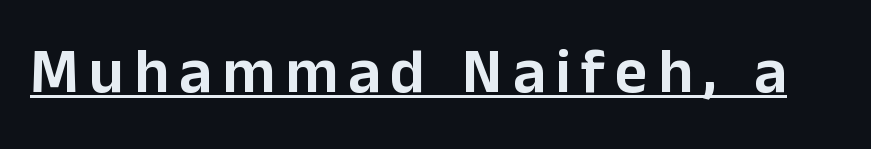
The image shows 63 px sans-serif type, upright; set underlined; low stroke contrast and a medium x-height.
